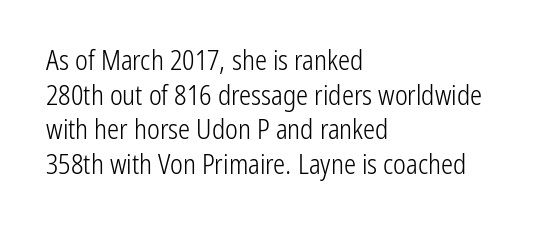
Q: Is the text bold? A: No.
Q: Is the text italic (slanted)? A: No, it is upright.
Q: Is the text underlined? A: No.
Q: How is the paragraph aligned? A: Left-aligned.
Q: Is the spacing between letters normal or unusually wide? A: Normal.
Q: Is the spacing between lines tight, normal or loose? A: Normal.
